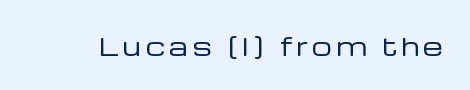
The image shows 25 px text type, upright; set not underlined.
